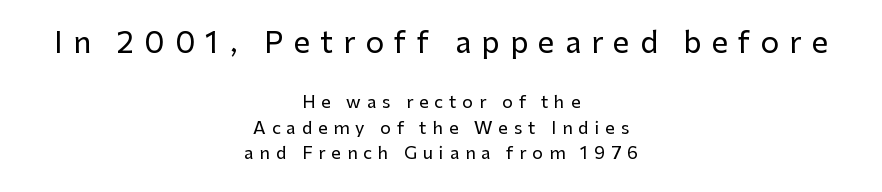
Q: Is the text italic (slanted)? A: No, it is upright.
Q: Is the typeface a serif or a sans-serif typeface? A: Sans-serif.
Q: Is the text underlined? A: No.
Q: How is the paragraph aligned? A: Centered.
Q: Is the spacing between letters normal or unusually wide? A: Unusually wide.
Q: Is the spacing between lines tight, normal or loose? A: Normal.
Q: Which block of text is set in a larger size, the first (top) or the second (bottom)? A: The first (top) one.
Q: Width (condensed, normal, or wide)? A: Normal.
Q: Stroke contrast? A: Low.
Q: x-height? A: Medium.
Q: Monospaced? A: No.
